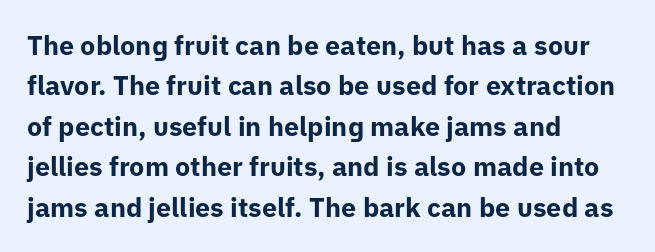
{"italic": "no", "bold": "yes", "underline": "no", "align": "left", "line_spacing": "normal", "line_spacing_ratio": 1.5, "letter_spacing": "normal", "letter_spacing_em": 0.0, "glyph_px": 27}
